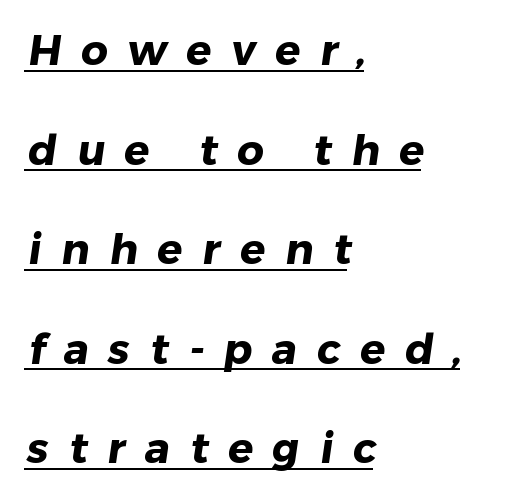
Q: Is the text bold? A: Yes.
Q: Is the typeface a serif or a sans-serif typeface? A: Sans-serif.
Q: Is the text underlined? A: Yes.
Q: How is the paragraph aligned? A: Left-aligned.
Q: Is the spacing between letters normal or unusually wide? A: Unusually wide.
Q: Is the spacing between lines tight, normal or loose? A: Loose.
Q: Width (condensed, normal, or wide)? A: Normal.
Q: Stroke contrast? A: Low.
Q: x-height? A: Medium.
Q: Monospaced? A: No.
